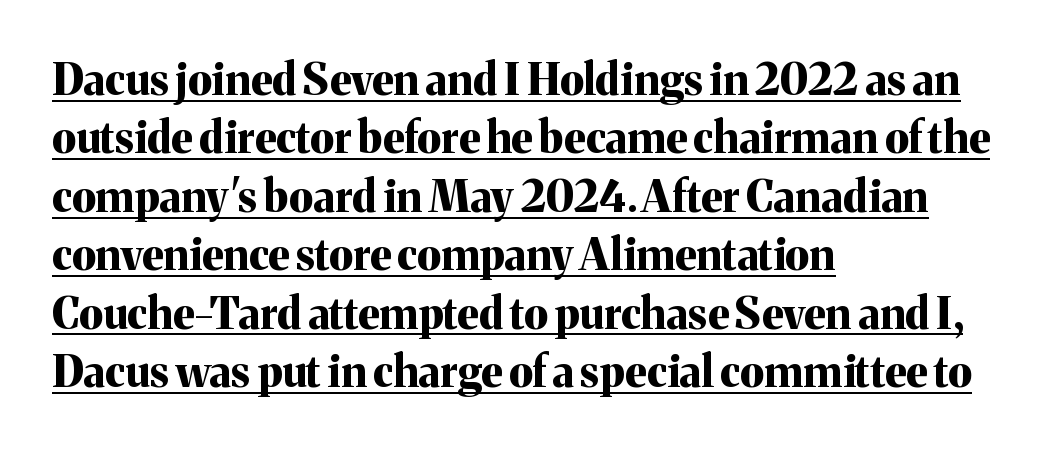
The image shows 43 px bold serif type, upright; set left-aligned, normal line spacing (1.36x), normal letter spacing, underlined; medium stroke contrast and a medium x-height.
